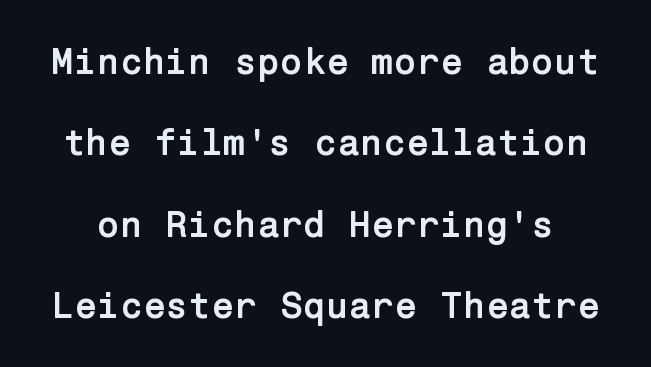
Its strokes are broad and dark, the hallmark of bold type. This block would shrink considerably if given ordinary leading; it's expanded now. It's the straight-up-and-down kind of type. Has an underline been added? It has not. The passage shown has conventional tracking throughout. Observe the absence of serifs on each vertical stroke in this sample.
